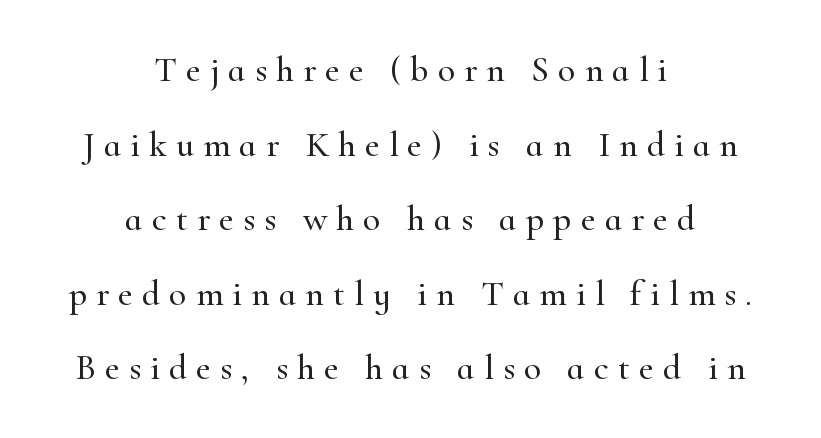
The image shows 36 px serif type, upright; set centered, loose line spacing (2.07x), unusually wide letter spacing (+0.25 em), not underlined; high stroke contrast and a small x-height.
